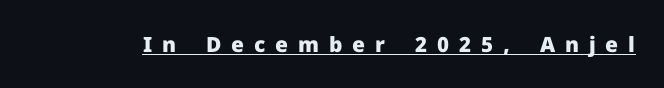
The image shows 21 px bold type, upright; set unusually wide letter spacing (+0.47 em), underlined.
